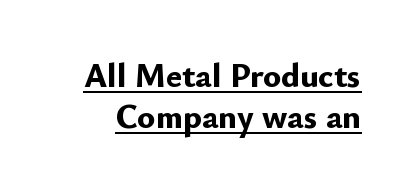
Q: Is the text bold? A: Yes.
Q: Is the text italic (slanted)? A: No, it is upright.
Q: Is the typeface a serif or a sans-serif typeface? A: Sans-serif.
Q: Is the text underlined? A: Yes.
Q: Is the spacing between letters normal or unusually wide? A: Normal.
Q: Width (condensed, normal, or wide)? A: Normal.
Q: Stroke contrast? A: Low.
Q: x-height? A: Small.
Q: Monospaced? A: No.
